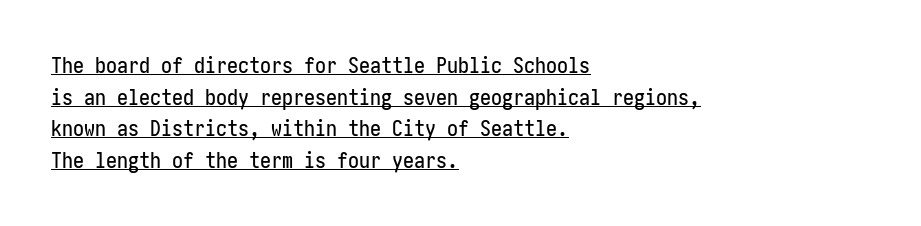
This rendering leaves character spacing at its baseline value. In CSS terms this would be text-align: left. Caption: lettering with a line underneath. How would I describe the line gaps? Plain and ordinary.
